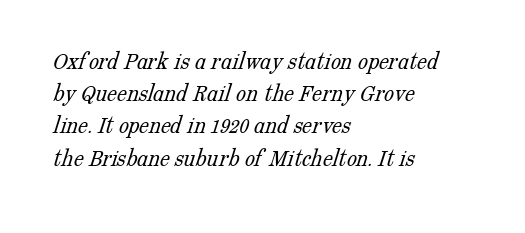
Q: Is the text bold? A: No.
Q: Is the text underlined? A: No.
Q: How is the paragraph aligned? A: Left-aligned.
Q: Is the spacing between letters normal or unusually wide? A: Normal.
Q: Is the spacing between lines tight, normal or loose? A: Normal.
